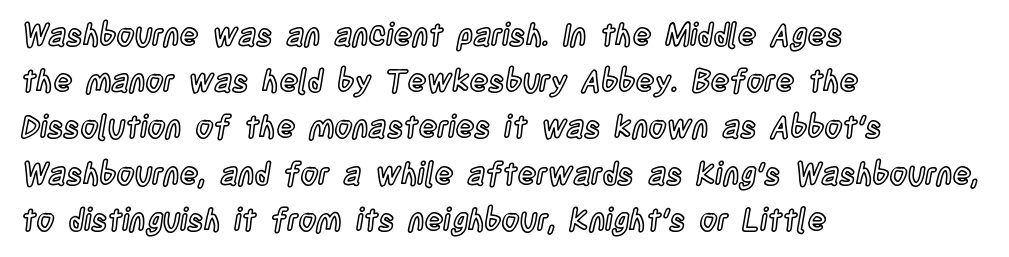
{"width": "condensed", "x_height": "large", "monospaced": "no", "underline": "no", "align": "left", "line_spacing": "normal", "line_spacing_ratio": 1.49, "letter_spacing": "normal", "letter_spacing_em": 0.0, "glyph_px": 31}
